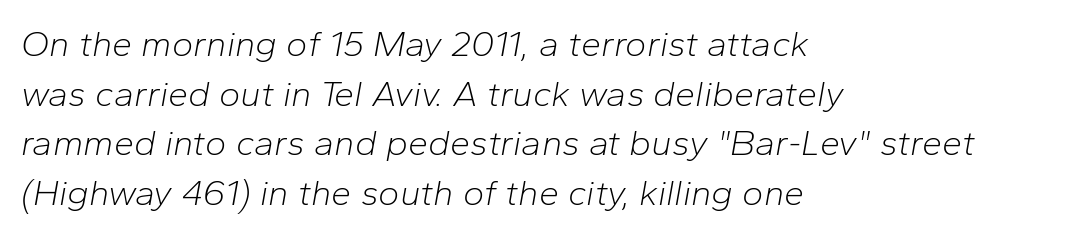
Q: Is the text bold? A: No.
Q: Is the text italic (slanted)? A: Yes, it leans right by about 10 degrees.
Q: Is the text underlined? A: No.
Q: How is the paragraph aligned? A: Left-aligned.
Q: Is the spacing between letters normal or unusually wide? A: Normal.
Q: Is the spacing between lines tight, normal or loose? A: Normal.
Q: Width (condensed, normal, or wide)? A: Normal.
Q: Stroke contrast? A: Low.
Q: x-height? A: Medium.
Q: Monospaced? A: No.
